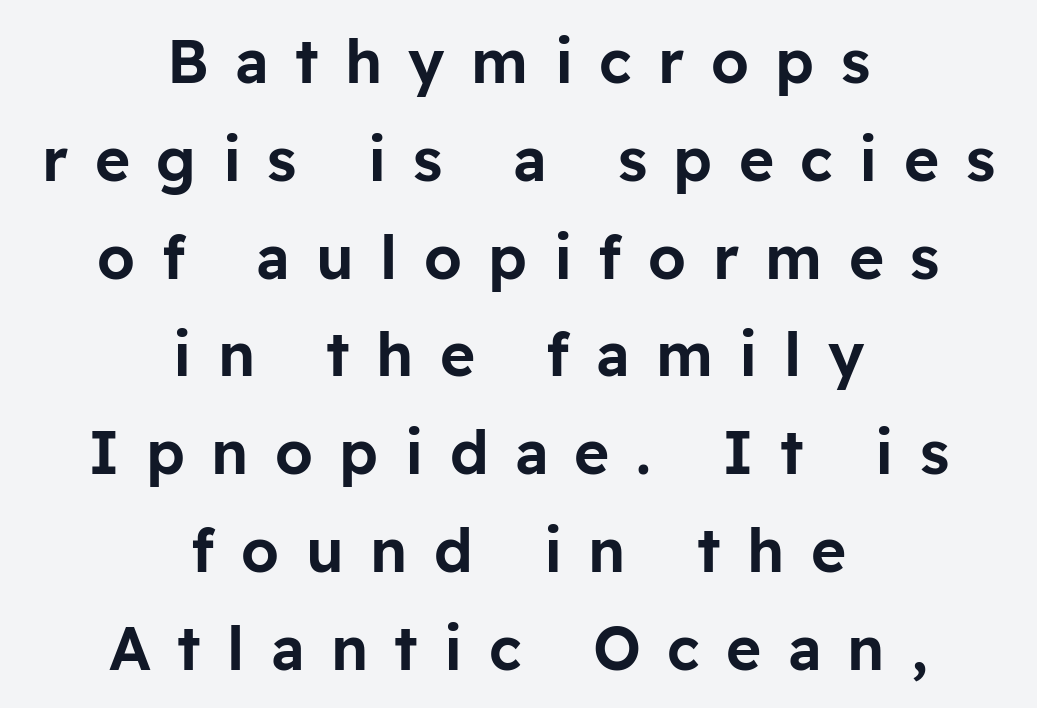
{"serif": "no", "italic": "no", "width": "normal", "stroke_contrast": "low", "x_height": "medium", "monospaced": "no", "underline": "no", "align": "center", "line_spacing": "normal", "line_spacing_ratio": 1.63, "letter_spacing": "wide", "letter_spacing_em": 0.44, "glyph_px": 60}
